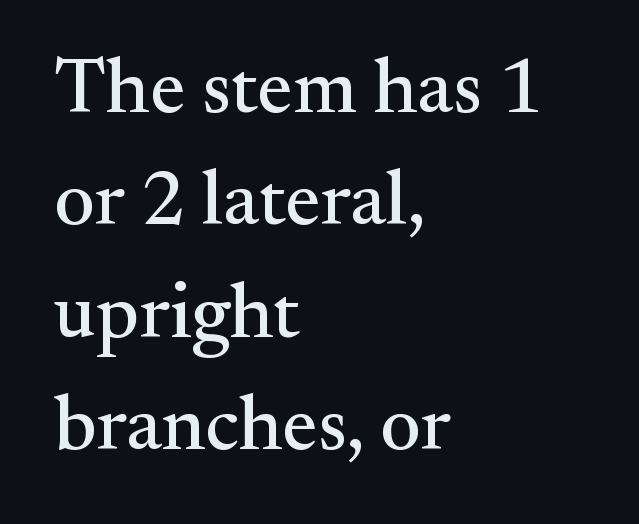
The image shows 78 px serif type, upright; set left-aligned, normal line spacing (1.44x), normal letter spacing, not underlined; medium stroke contrast and a small x-height.
